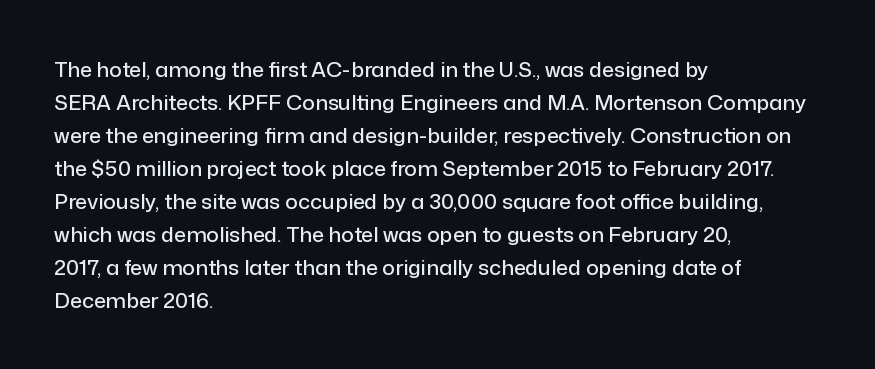
{"italic": "no", "underline": "no", "align": "left", "line_spacing": "normal", "line_spacing_ratio": 1.57, "letter_spacing": "normal", "letter_spacing_em": 0.0, "glyph_px": 21}
